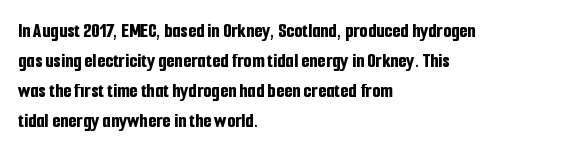
The image shows 21 px bold type, upright; set left-aligned, normal line spacing (1.43x), normal letter spacing, not underlined.
